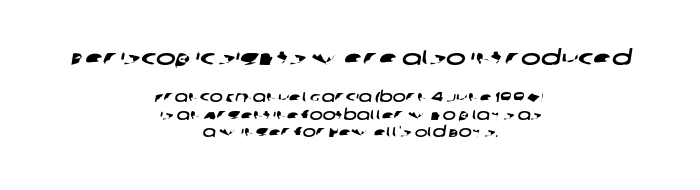
Q: Is the text underlined? A: No.
Q: How is the paragraph aligned? A: Centered.
Q: Is the spacing between letters normal or unusually wide? A: Normal.
Q: Is the spacing between lines tight, normal or loose? A: Normal.
Q: Which block of text is set in a larger size, the first (top) or the second (bottom)? A: The first (top) one.
